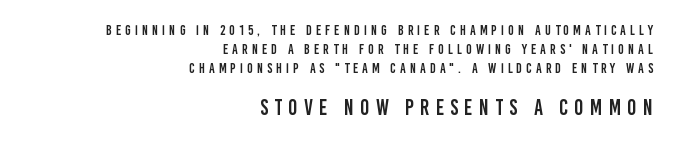
The image shows 22 px text type, upright; set right-aligned, normal line spacing (1.34x), unusually wide letter spacing (+0.28 em), not underlined; the second (bottom) block is 1.57x larger.
